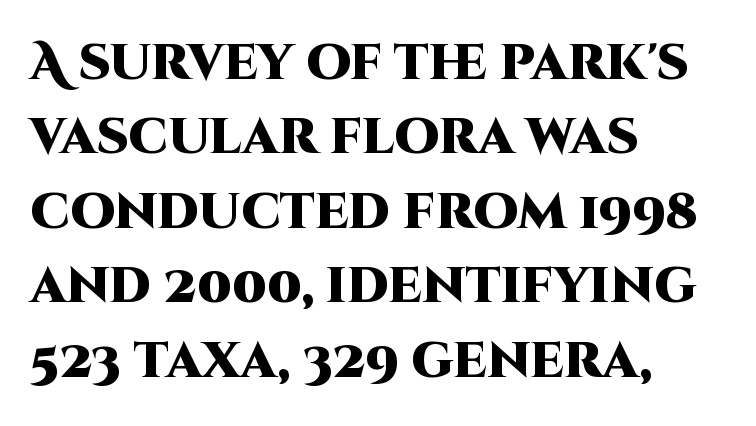
The glyphs in this specimen are sans serif. What stands out about the letter spacing? Nothing — it is the standard amount. Typesetter's note: full bold, strokes at maximum text heaviness. A roman cut, with each character standing at attention. These lines are rendered in a variable-pitch font. These lines are set flush left with a ragged right edge.
